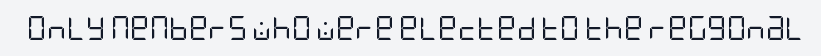
{"italic": "no", "bold": "no", "underline": "no", "letter_spacing": "normal", "letter_spacing_em": 0.0, "glyph_px": 24}
